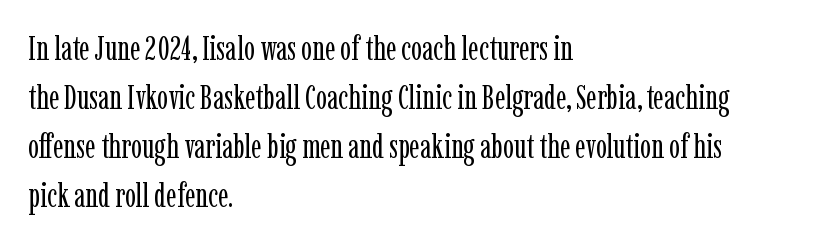
If you measured baseline to baseline, you'd find a middling distance. Compared with typical body copy, the letter spacing here is the same. Note the varied advance widths — an 'i' is clearly narrower than an 'm'. Line starts are locked; line ends wander. Caption: face not bold, strokes unweighted. These lines were composed using upright roman letters.
